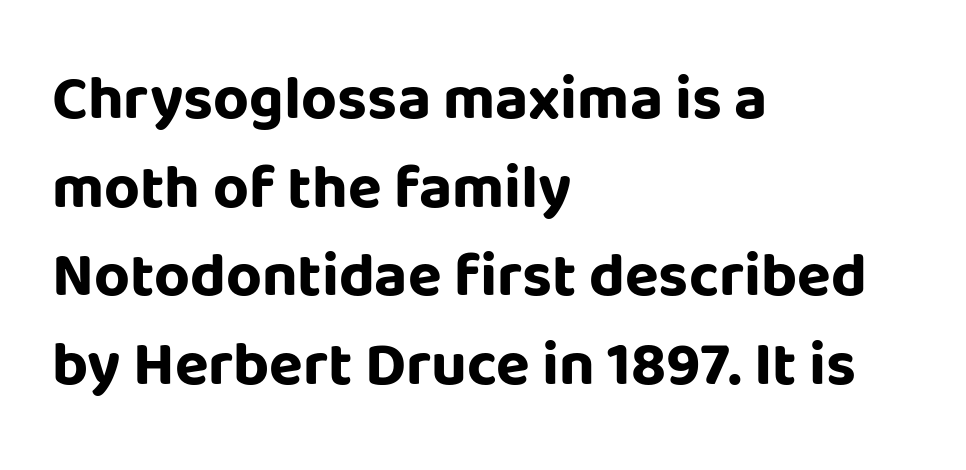
{"serif": "no", "italic": "no", "bold": "yes", "weight": "bold", "width": "normal", "stroke_contrast": "low", "x_height": "large", "monospaced": "no", "underline": "no", "align": "left", "line_spacing": "normal", "line_spacing_ratio": 1.43, "letter_spacing": "normal", "letter_spacing_em": 0.0, "glyph_px": 62}
